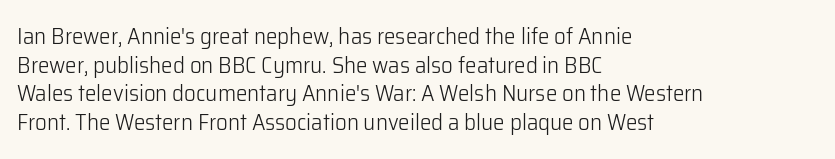
The image shows 23 px text type, upright; set left-aligned, normal line spacing (1.25x), normal letter spacing, not underlined.
